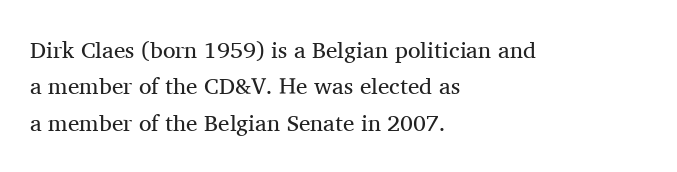
{"italic": "no", "bold": "no", "underline": "no", "align": "left", "line_spacing": "normal", "line_spacing_ratio": 1.58, "letter_spacing": "normal", "letter_spacing_em": 0.0, "glyph_px": 23}
